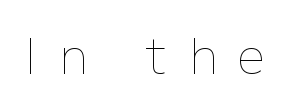
Q: Is the text bold? A: No.
Q: Is the text italic (slanted)? A: No, it is upright.
Q: Is the text underlined? A: No.
Q: Is the spacing between letters normal or unusually wide? A: Unusually wide.
Q: Width (condensed, normal, or wide)? A: Normal.
Q: Stroke contrast? A: Low.
Q: x-height? A: Medium.
Q: Monospaced? A: No.
